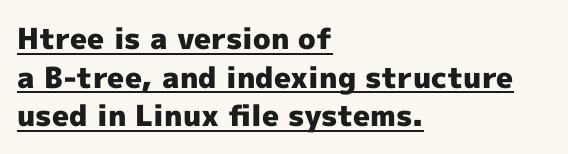
Q: Is the text bold? A: Yes.
Q: Is the text italic (slanted)? A: No, it is upright.
Q: Is the typeface a serif or a sans-serif typeface? A: Sans-serif.
Q: Is the text underlined? A: Yes.
Q: How is the paragraph aligned? A: Left-aligned.
Q: Is the spacing between letters normal or unusually wide? A: Normal.
Q: Is the spacing between lines tight, normal or loose? A: Normal.
Q: Width (condensed, normal, or wide)? A: Normal.
Q: x-height? A: Medium.
Q: Monospaced? A: No.
